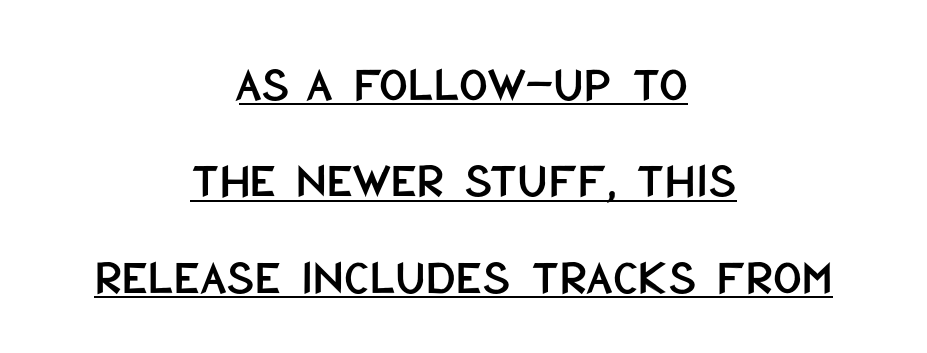
{"serif": "no", "italic": "no", "width": "condensed", "stroke_contrast": "low", "x_height": "large", "monospaced": "no", "underline": "yes", "align": "center", "line_spacing": "loose", "line_spacing_ratio": 1.93, "letter_spacing": "normal", "letter_spacing_em": 0.0, "glyph_px": 50}
